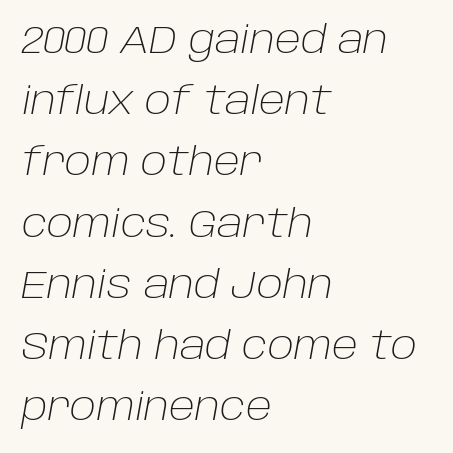
Plain, unruled lines of type. This sample keeps an unexceptional amount of space between lines. The whole block is typeset with a tilt. Is this a fixed-width face? No — the glyphs have proportional, varying widths.
